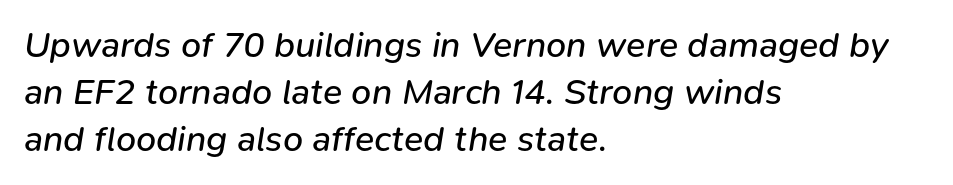
The image shows 36 px regular-weight type, italic (leaning right); set left-aligned, normal line spacing (1.3x), normal letter spacing, not underlined; low stroke contrast and a medium x-height.
